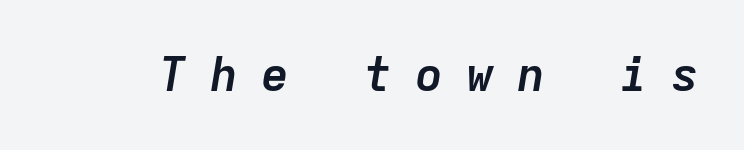
The image shows 47 px semibold type, italic (leaning right), monospaced; set unusually wide letter spacing (+0.49 em), not underlined; low stroke contrast and a medium x-height.
